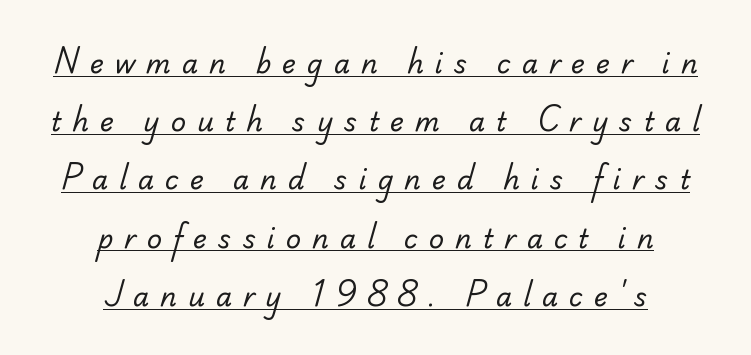
{"bold": "no", "underline": "yes", "align": "center", "line_spacing": "loose", "line_spacing_ratio": 2.24, "letter_spacing": "wide", "letter_spacing_em": 0.42, "glyph_px": 26}
